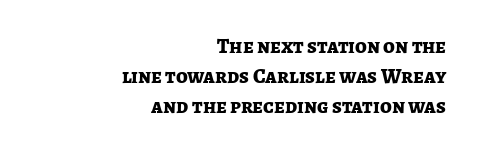
The image shows 21 px bold type, upright; set right-aligned, normal line spacing (1.42x), normal letter spacing, not underlined.
